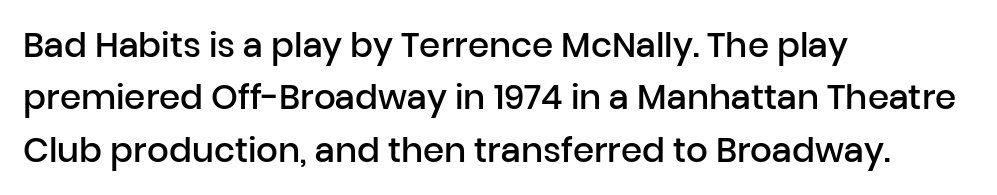
{"serif": "no", "italic": "no", "bold": "semi", "weight": "semibold", "width": "normal", "stroke_contrast": "low", "x_height": "medium", "monospaced": "no", "underline": "no", "align": "left", "line_spacing": "normal", "line_spacing_ratio": 1.54, "letter_spacing": "normal", "letter_spacing_em": 0.0, "glyph_px": 34}
